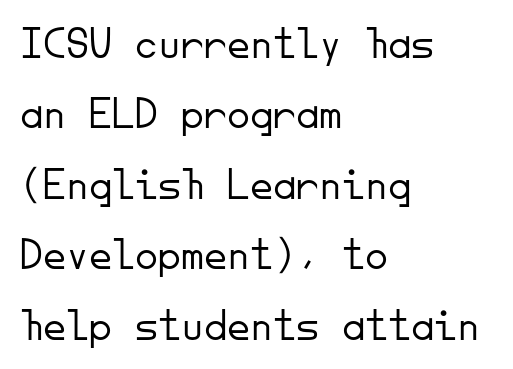
The image shows 46 px light sans-serif type, upright, monospaced; set left-aligned, normal line spacing (1.53x), normal letter spacing, not underlined; low stroke contrast and a small x-height.
